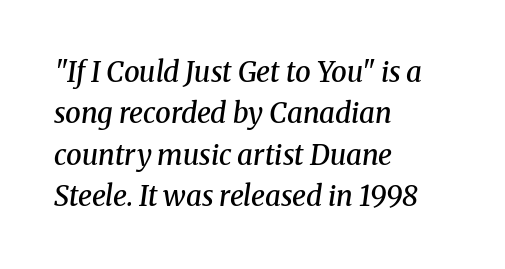
Q: Is the text bold? A: Semi-bold.
Q: Is the text italic (slanted)? A: Yes, it leans right by about 8 degrees.
Q: Is the typeface a serif or a sans-serif typeface? A: Serif.
Q: Is the text underlined? A: No.
Q: How is the paragraph aligned? A: Left-aligned.
Q: Is the spacing between letters normal or unusually wide? A: Normal.
Q: Is the spacing between lines tight, normal or loose? A: Normal.
Q: Width (condensed, normal, or wide)? A: Normal.
Q: Stroke contrast? A: Medium.
Q: x-height? A: Medium.
Q: Monospaced? A: No.
